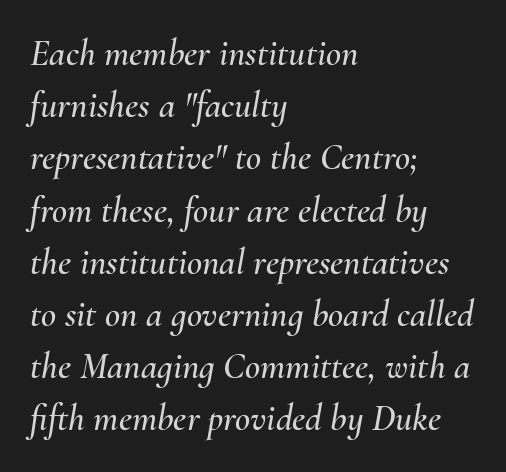
{"italic": "yes", "lean": "right", "slant_degrees": 10, "width": "normal", "stroke_contrast": "medium", "x_height": "small", "monospaced": "no", "underline": "no", "align": "left", "line_spacing": "normal", "line_spacing_ratio": 1.41, "letter_spacing": "normal", "letter_spacing_em": 0.0, "glyph_px": 37}
